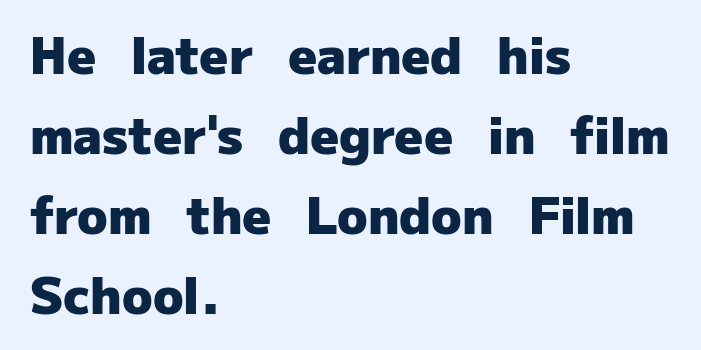
The image shows 50 px heavy sans-serif type, upright; set left-aligned, normal line spacing (1.6x), normal letter spacing, not underlined; low stroke contrast and a medium x-height.
